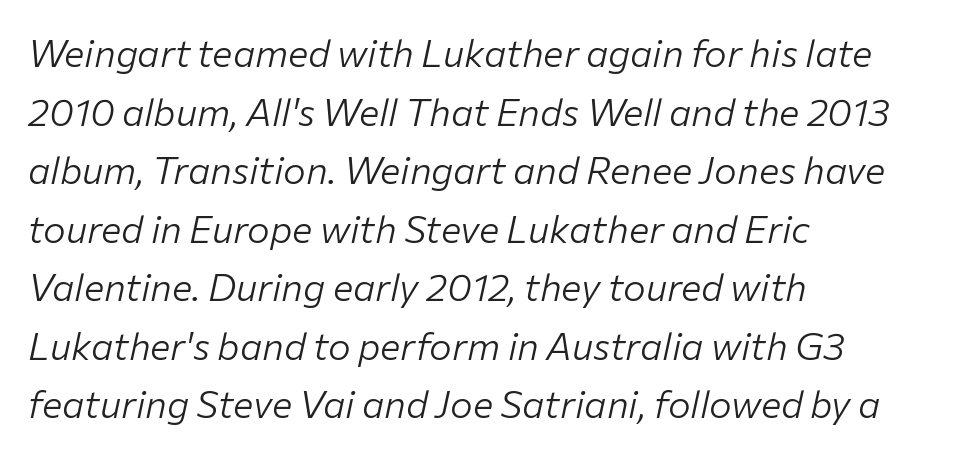
Q: Is the text bold? A: No.
Q: Is the text italic (slanted)? A: Yes, it leans right by about 12 degrees.
Q: Is the text underlined? A: No.
Q: How is the paragraph aligned? A: Left-aligned.
Q: Is the spacing between letters normal or unusually wide? A: Normal.
Q: Is the spacing between lines tight, normal or loose? A: Normal.
Q: Width (condensed, normal, or wide)? A: Normal.
Q: Stroke contrast? A: Low.
Q: x-height? A: Medium.
Q: Monospaced? A: No.
